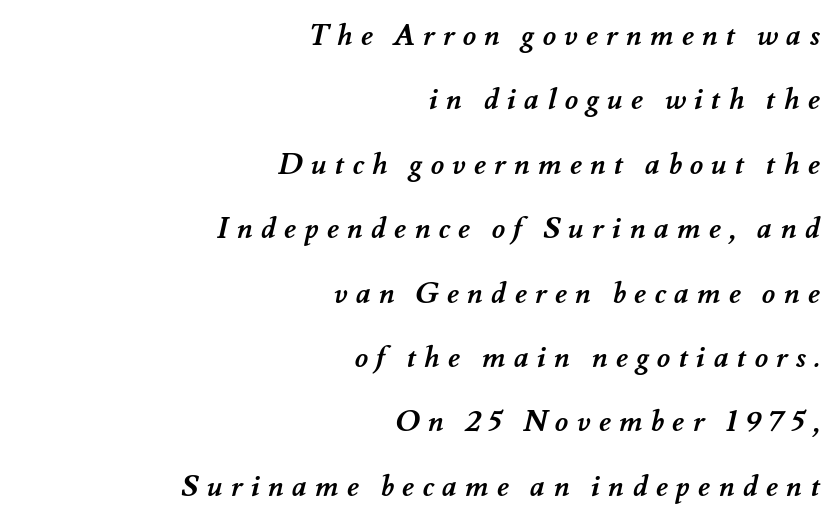
Short note: letters widely spaced. Beneath every word, the page is bare. Typesetter's note: full bold, strokes at maximum text heaviness. Looks like regular typesetting: each glyph gets only the width it needs. Summary of vertical rhythm: relaxed, with wide interline spacing. The ragged edge is on the left, which tells us the setting is flush right.
